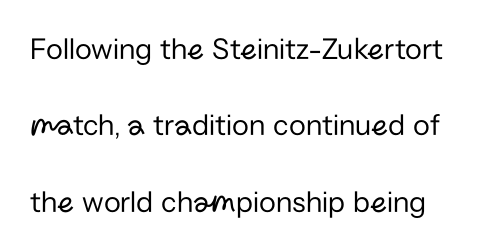
{"serif": "no", "italic": "no", "bold": "no", "weight": "regular", "width": "normal", "stroke_contrast": "low", "x_height": "medium", "monospaced": "no", "underline": "no", "line_spacing": "loose", "line_spacing_ratio": 2.46, "letter_spacing": "normal", "letter_spacing_em": 0.0, "glyph_px": 31}
